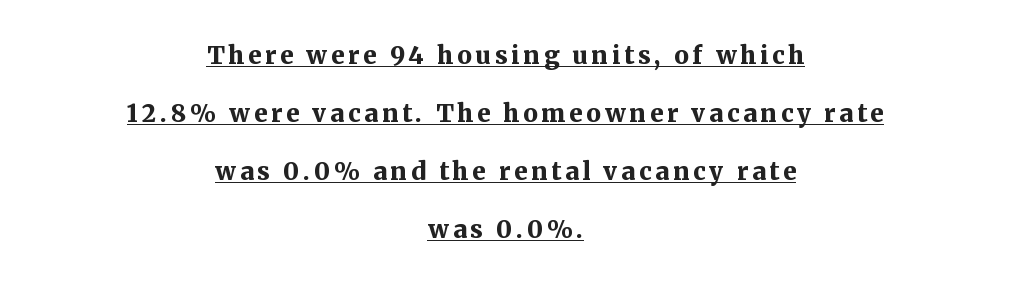
The image shows 24 px bold type, upright; set centered, loose line spacing (2.41x), underlined.
